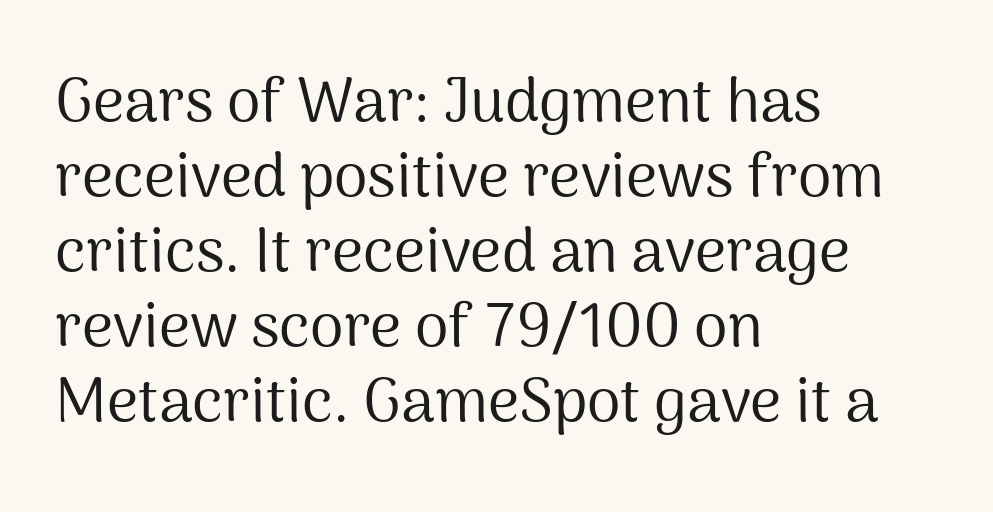
{"serif": "no", "italic": "no", "bold": "no", "weight": "regular", "width": "normal", "stroke_contrast": "medium", "x_height": "medium", "monospaced": "no", "underline": "no", "align": "left", "line_spacing_ratio": 1.23, "letter_spacing": "normal", "letter_spacing_em": 0.0, "glyph_px": 61}
